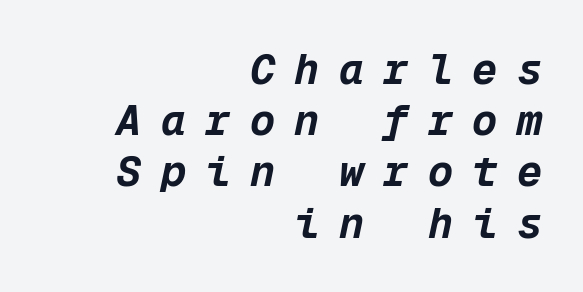
The image shows 42 px bold type, italic (leaning right), monospaced; set right-aligned, line spacing 1.22x, unusually wide letter spacing (+0.46 em), not underlined; low stroke contrast and a medium x-height.
